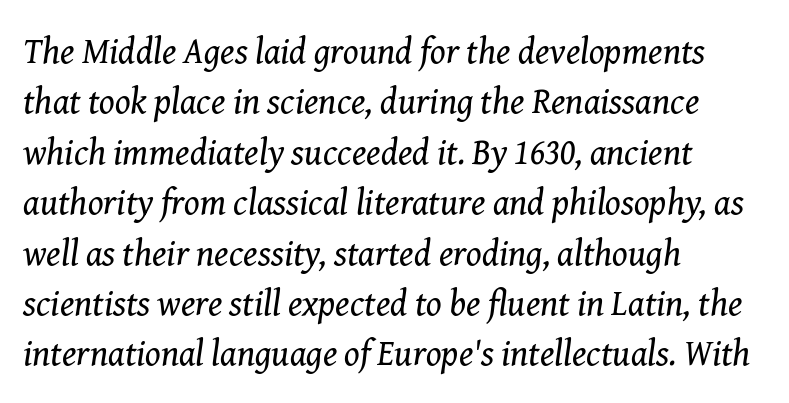
The passage shown is typed in a proportional face where columns would drift. Weight class: somewhere from thin through regular. Normally led — the rows are evenly, conventionally spaced. Slanted lettering throughout. The paragraph has a hard left edge and a soft right edge.
